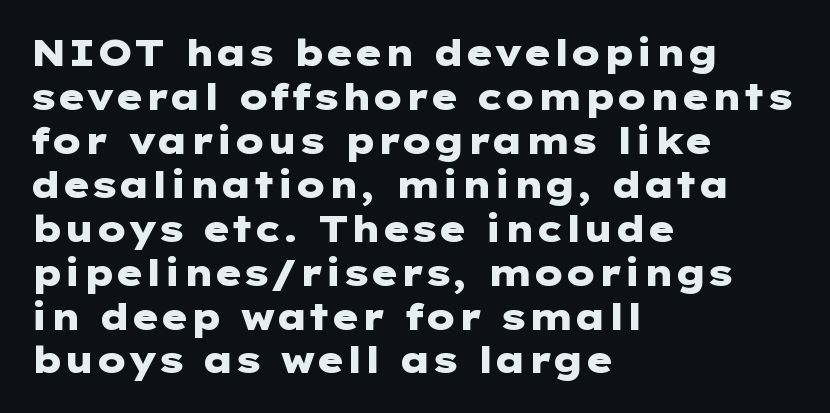
Check the space under the baseline: it is left empty. Tracking value appears to be zero — textbook default spacing. The rendering uses a bold face; every stroke is thick and dark. Unlike italic type, these characters show no tilt at all. Nothing sits at the stroke ends, so this counts as sans-serif. If you drew a ruler down the left edge, every line would touch it.
